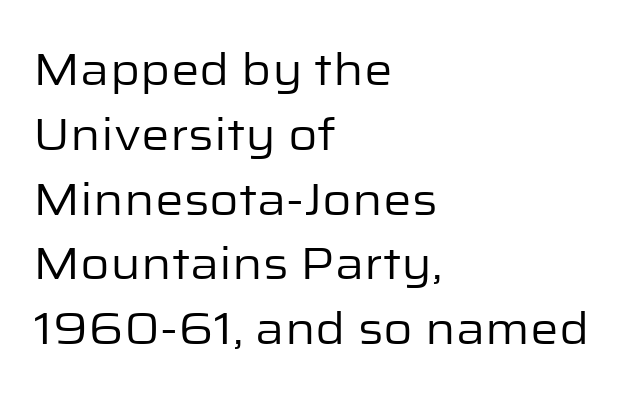
Do the characters align in a grid? No, the font is proportional. If you drew a line through each stem, it would be perfectly vertical. What's the leading like? Ordinary, nothing unusual. I'd call this a sans setting — the letters go barefoot.
